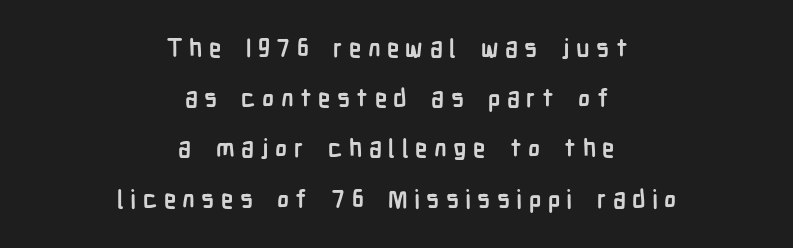
Q: Is the text bold? A: Yes.
Q: Is the text italic (slanted)? A: No, it is upright.
Q: Is the text underlined? A: No.
Q: How is the paragraph aligned? A: Centered.
Q: Is the spacing between letters normal or unusually wide? A: Unusually wide.
Q: Is the spacing between lines tight, normal or loose? A: Loose.
